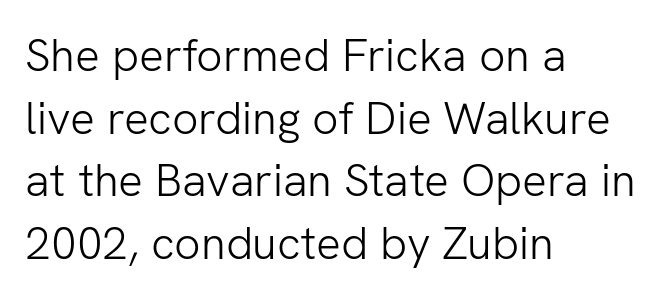
Q: Is the text bold? A: No.
Q: Is the text italic (slanted)? A: No, it is upright.
Q: Is the typeface a serif or a sans-serif typeface? A: Sans-serif.
Q: Is the text underlined? A: No.
Q: How is the paragraph aligned? A: Left-aligned.
Q: Is the spacing between letters normal or unusually wide? A: Normal.
Q: Is the spacing between lines tight, normal or loose? A: Normal.
Q: Width (condensed, normal, or wide)? A: Normal.
Q: Stroke contrast? A: Low.
Q: x-height? A: Medium.
Q: Monospaced? A: No.
